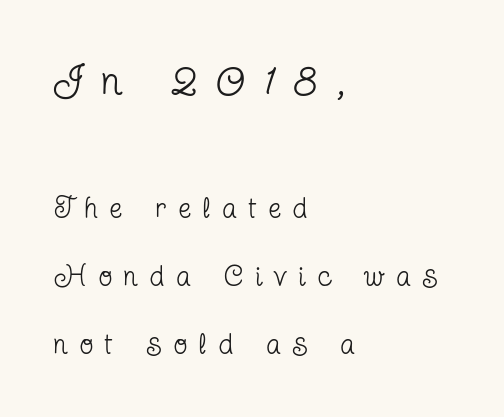
The face looks like a standard text weight, possibly lighter. The passage shown is typed in a proportional face where columns would drift. The axis of the letterforms is exactly vertical. Loosely led — the rows are spread out.
